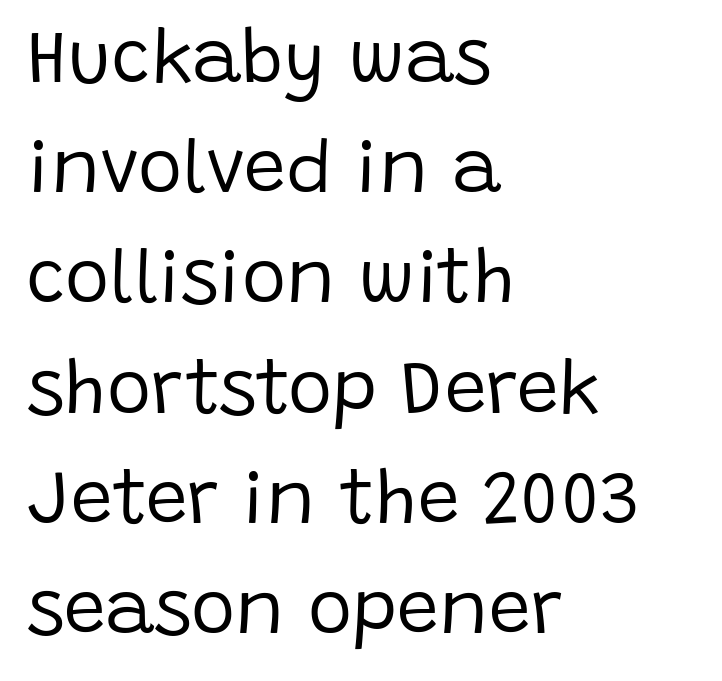
Anything drawn beneath the words? Only blank space. If you measured baseline to baseline, you'd find a middling distance. When letters stand straight like this, we call the style roman or upright. Bold? No — there's no thickening of the strokes.
